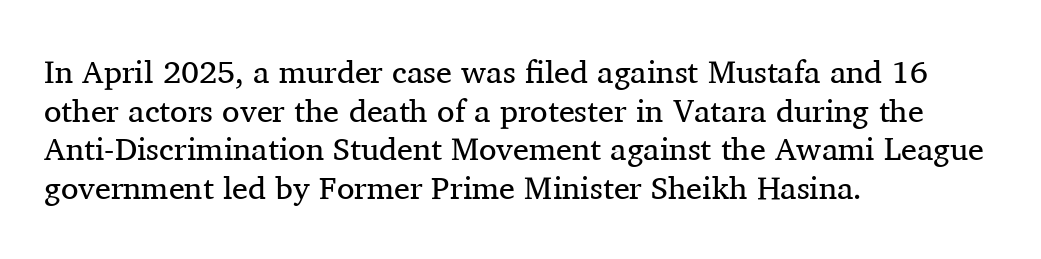
The image shows 32 px regular-weight serif type, upright; set left-aligned, line spacing 1.21x, normal letter spacing, not underlined; medium stroke contrast and a medium x-height.
